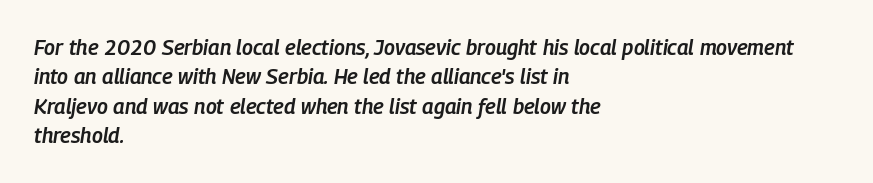
Characters are canted at an angle relative to the baseline's perpendicular. Descenders hang freely into open space. Stems and bowls a touch heavier than normal — semibold. The vertical gap from one line to the next is medium. Each line starts at the same left margin while the right side varies.
